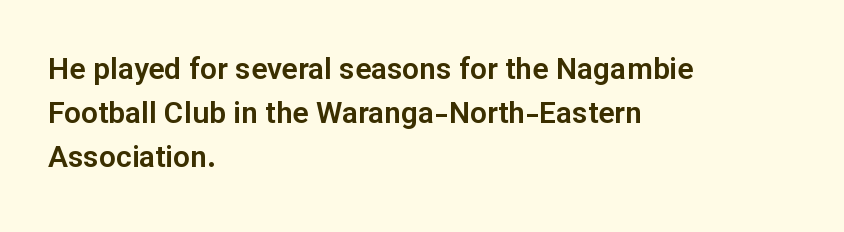
The letterforms sit shoulder to shoulder at normal distance. Is there any slant? The stems are plumb. Each row of text sits above clean, open space. Does the copy run flush right? No — it runs flush left. Regarding leading, the lines here are spaced in the standard way.
